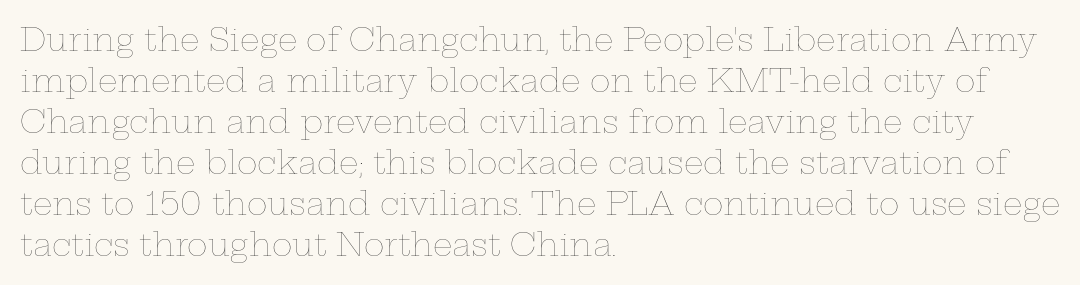
Q: Is the text bold? A: No.
Q: Is the text italic (slanted)? A: No, it is upright.
Q: Is the text underlined? A: No.
Q: How is the paragraph aligned? A: Left-aligned.
Q: Is the spacing between letters normal or unusually wide? A: Normal.
Q: Is the spacing between lines tight, normal or loose? A: Normal.
Q: Width (condensed, normal, or wide)? A: Wide.
Q: Stroke contrast? A: Low.
Q: x-height? A: Medium.
Q: Monospaced? A: No.
